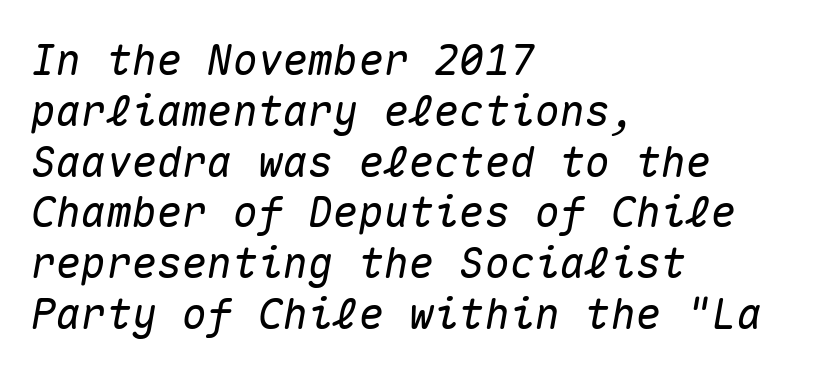
Italic: yes, the glyphs are oblique. The passage shown is typed in a monospace face where columns stay perfectly aligned. The paragraph has a hard left edge and a soft right edge. Spacing between characters is what you'd get straight out of the box.
